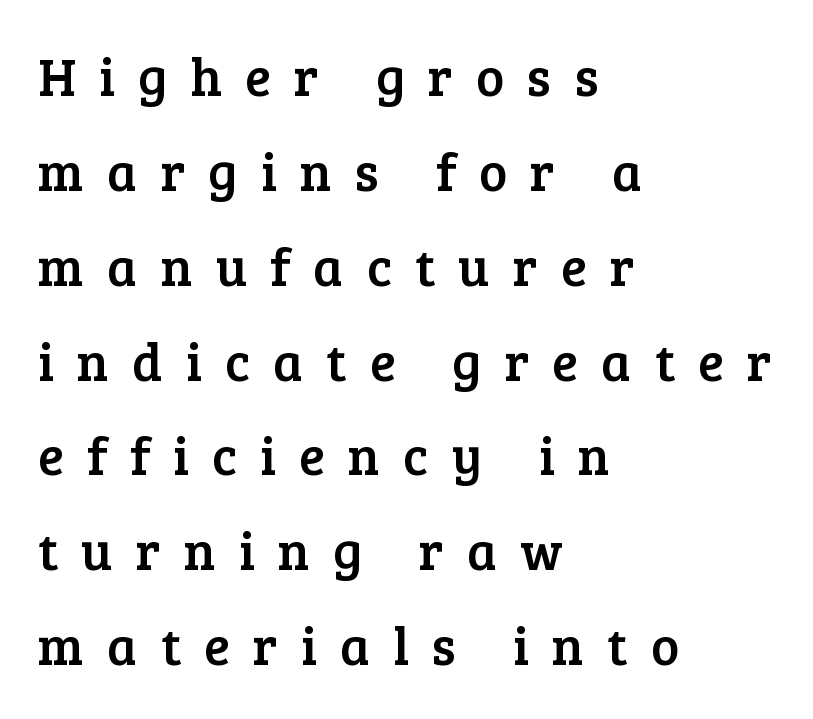
Q: Is the text italic (slanted)? A: No, it is upright.
Q: Is the typeface a serif or a sans-serif typeface? A: Serif.
Q: Is the text underlined? A: No.
Q: How is the paragraph aligned? A: Left-aligned.
Q: Is the spacing between letters normal or unusually wide? A: Unusually wide.
Q: Width (condensed, normal, or wide)? A: Normal.
Q: Stroke contrast? A: Low.
Q: x-height? A: Medium.
Q: Monospaced? A: No.
